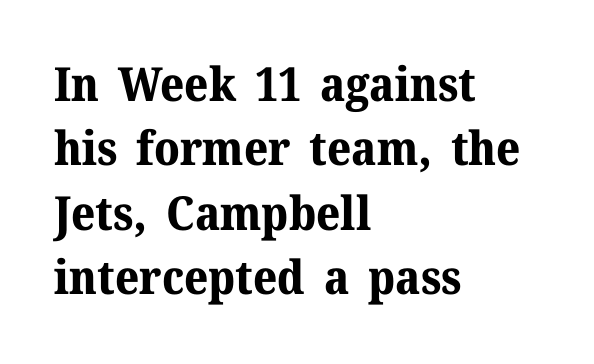
A roman cut, with each character standing at attention. The letters advance in unequal steps, a hallmark of proportional type. The rows are spaced the way most documents space them. Leftover space on each line is placed entirely after the last word. Glance below the letters and you will spot only blank space.
